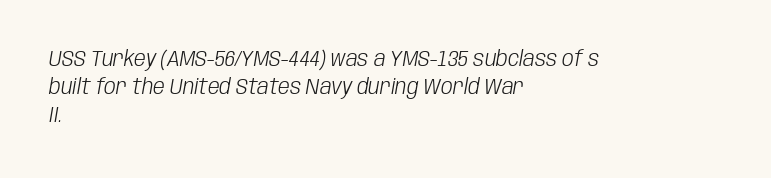
{"italic": "yes", "lean": "right", "slant_degrees": 10, "bold": "no", "underline": "no", "align": "left", "line_spacing": "normal", "line_spacing_ratio": 1.34, "letter_spacing": "normal", "letter_spacing_em": 0.0, "glyph_px": 21}
